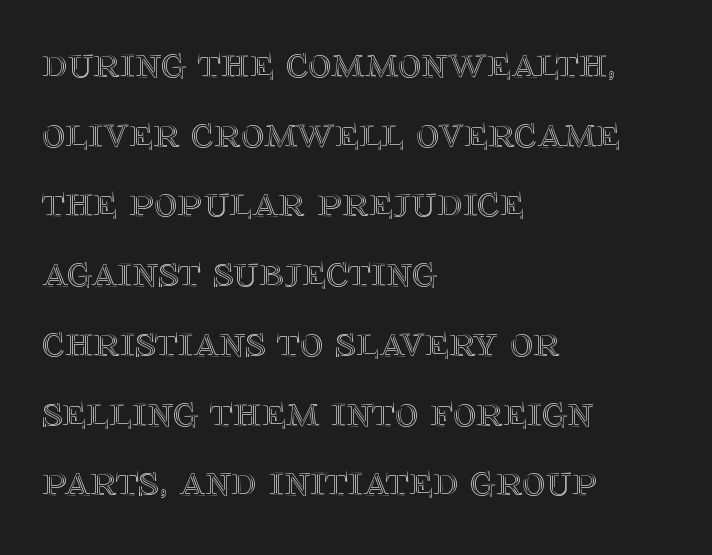
The image shows 45 px text type, upright; set left-aligned, normal line spacing (1.55x), normal letter spacing, not underlined; a large x-height.
